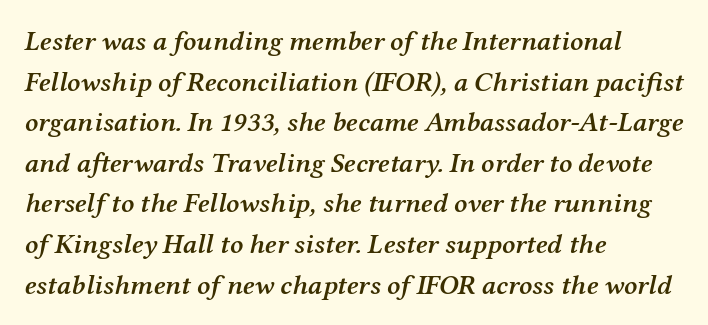
Q: Is the text bold? A: Semi-bold.
Q: Is the text italic (slanted)? A: Yes, it leans right by about 12 degrees.
Q: Is the typeface a serif or a sans-serif typeface? A: Serif.
Q: Is the text underlined? A: No.
Q: How is the paragraph aligned? A: Left-aligned.
Q: Is the spacing between letters normal or unusually wide? A: Normal.
Q: Is the spacing between lines tight, normal or loose? A: Normal.
Q: Width (condensed, normal, or wide)? A: Normal.
Q: Stroke contrast? A: Medium.
Q: x-height? A: Medium.
Q: Monospaced? A: No.
